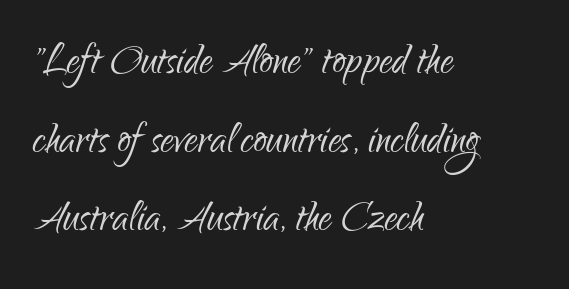
Q: Is the text bold? A: No.
Q: Is the text italic (slanted)? A: Yes.
Q: Is the typeface a serif or a sans-serif typeface? A: Sans-serif.
Q: Is the text underlined? A: No.
Q: How is the paragraph aligned? A: Left-aligned.
Q: Is the spacing between letters normal or unusually wide? A: Normal.
Q: Is the spacing between lines tight, normal or loose? A: Normal.
Q: Width (condensed, normal, or wide)? A: Condensed.
Q: Stroke contrast? A: Low.
Q: x-height? A: Small.
Q: Monospaced? A: No.
